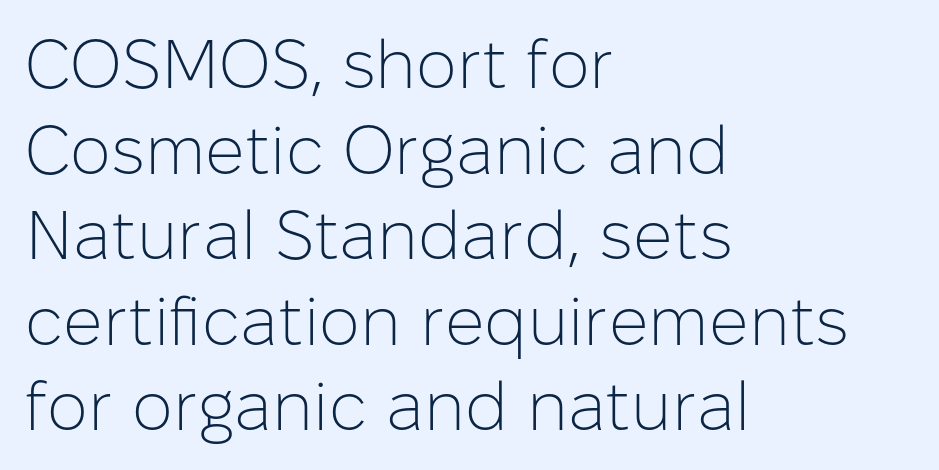
Q: Is the text bold? A: No.
Q: Is the text italic (slanted)? A: No, it is upright.
Q: Is the typeface a serif or a sans-serif typeface? A: Sans-serif.
Q: Is the text underlined? A: No.
Q: How is the paragraph aligned? A: Left-aligned.
Q: Is the spacing between letters normal or unusually wide? A: Normal.
Q: Width (condensed, normal, or wide)? A: Normal.
Q: Stroke contrast? A: Low.
Q: x-height? A: Medium.
Q: Monospaced? A: No.
